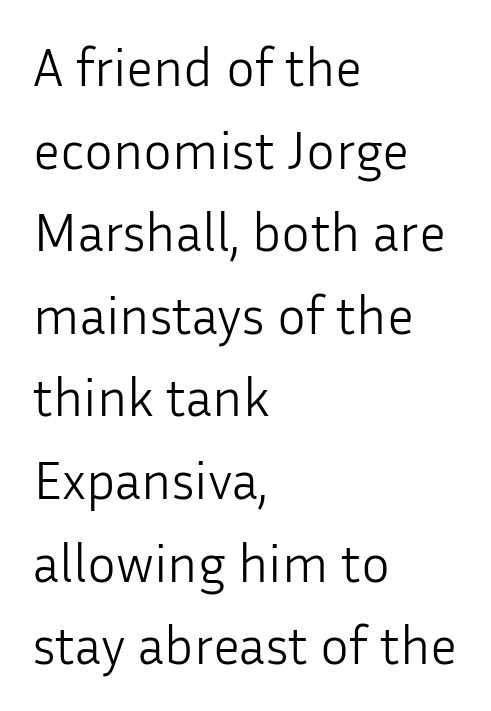
The image shows 54 px light sans-serif type, upright; set left-aligned, normal line spacing (1.53x), normal letter spacing, not underlined; low stroke contrast and a medium x-height.
